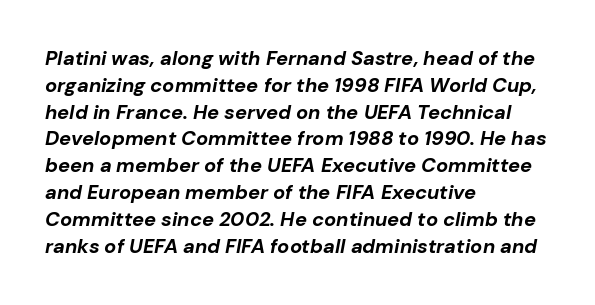
Q: Is the text bold? A: Yes.
Q: Is the text italic (slanted)? A: Yes, it leans right by about 10 degrees.
Q: Is the text underlined? A: No.
Q: How is the paragraph aligned? A: Left-aligned.
Q: Is the spacing between letters normal or unusually wide? A: Normal.
Q: Is the spacing between lines tight, normal or loose? A: Normal.
